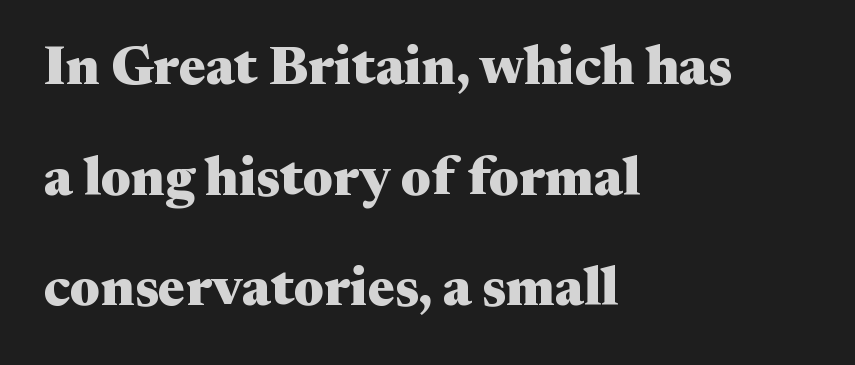
The image shows 54 px heavy, wide serif type, upright; set left-aligned, loose line spacing (2.05x), normal letter spacing, not underlined; medium stroke contrast and a medium x-height.
